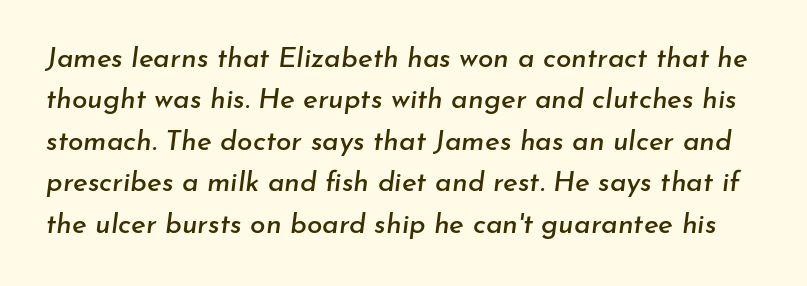
Q: Is the text italic (slanted)? A: Yes, it leans right by about 7 degrees.
Q: Is the text underlined? A: No.
Q: Is the spacing between letters normal or unusually wide? A: Normal.
Q: Is the spacing between lines tight, normal or loose? A: Normal.
Q: Width (condensed, normal, or wide)? A: Normal.
Q: Stroke contrast? A: Low.
Q: x-height? A: Small.
Q: Monospaced? A: No.
